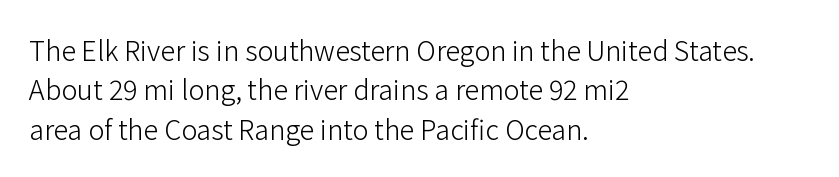
{"italic": "no", "bold": "no", "underline": "no", "align": "left", "line_spacing": "normal", "line_spacing_ratio": 1.46, "letter_spacing": "normal", "letter_spacing_em": 0.0, "glyph_px": 27}
